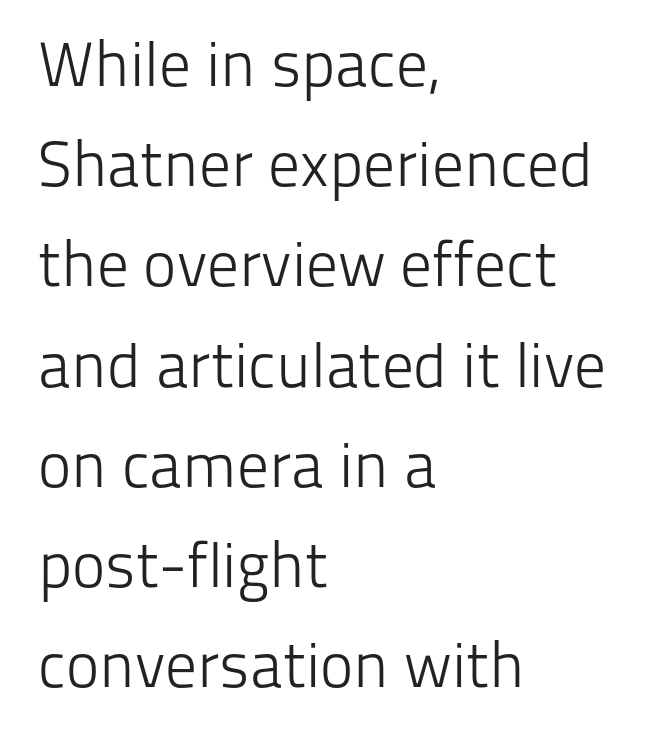
The image shows 63 px light sans-serif type, upright; set left-aligned, normal line spacing (1.59x), normal letter spacing, not underlined; low stroke contrast and a medium x-height.
